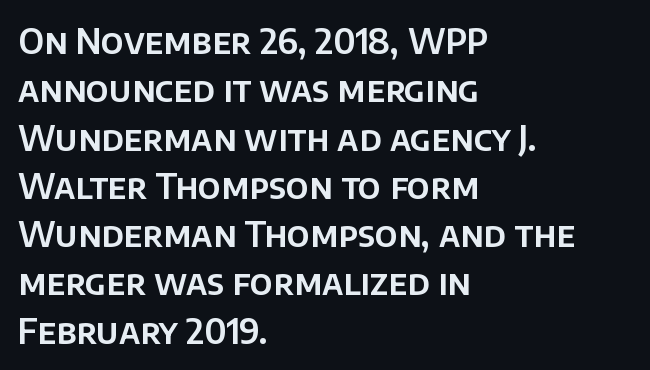
Q: Is the text italic (slanted)? A: No, it is upright.
Q: Is the typeface a serif or a sans-serif typeface? A: Sans-serif.
Q: Is the text underlined? A: No.
Q: How is the paragraph aligned? A: Left-aligned.
Q: Is the spacing between letters normal or unusually wide? A: Normal.
Q: Is the spacing between lines tight, normal or loose? A: Normal.
Q: Width (condensed, normal, or wide)? A: Normal.
Q: Stroke contrast? A: Low.
Q: x-height? A: Large.
Q: Monospaced? A: No.
